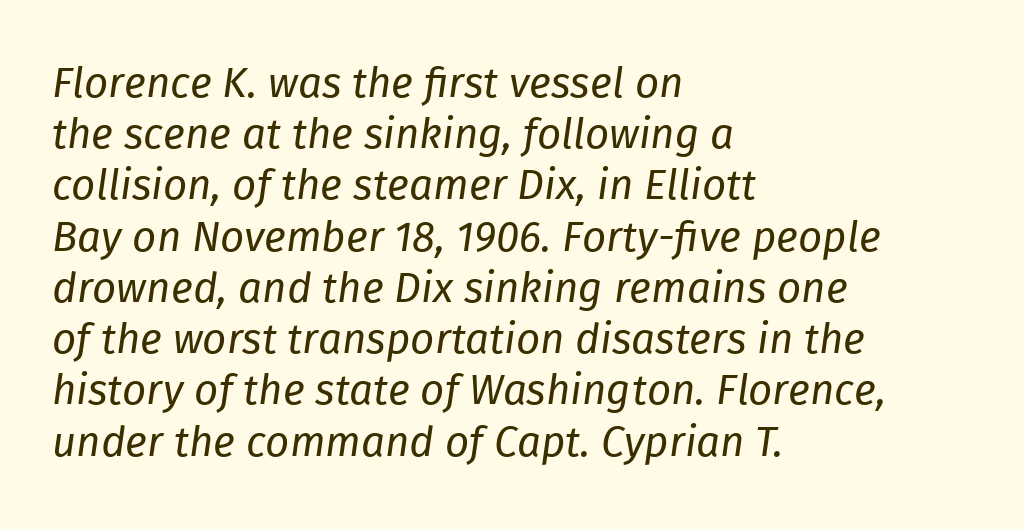
Layout note: lines flush left. Stems here are at most as thick as an everyday book face. A typesetter would mark this as italic. Varying glyph widths throughout — classic text-font behaviour.
